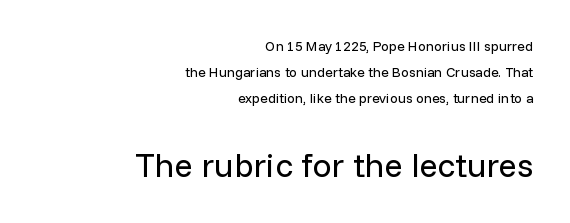
Q: Is the text bold? A: No.
Q: Is the text italic (slanted)? A: No, it is upright.
Q: Is the typeface a serif or a sans-serif typeface? A: Sans-serif.
Q: Is the text underlined? A: No.
Q: How is the paragraph aligned? A: Right-aligned.
Q: Is the spacing between letters normal or unusually wide? A: Normal.
Q: Which block of text is set in a larger size, the first (top) or the second (bottom)? A: The second (bottom) one.
Q: Width (condensed, normal, or wide)? A: Normal.
Q: Stroke contrast? A: Low.
Q: x-height? A: Medium.
Q: Monospaced? A: No.
